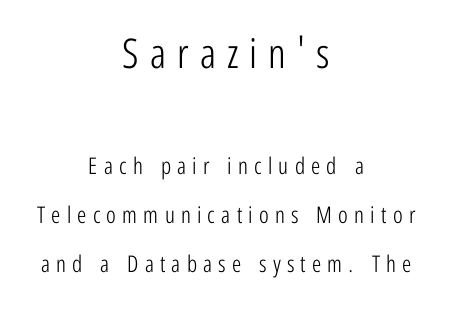
The image shows 41 px light, condensed sans-serif type, upright; set centered, loose line spacing (2.14x), unusually wide letter spacing (+0.27 em), not underlined; the first (top) block is 1.78x larger; low stroke contrast and a medium x-height.
